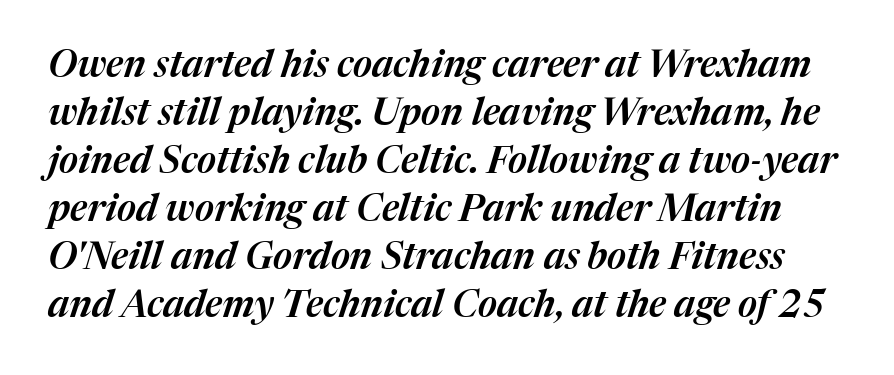
The image shows 37 px text type, italic (leaning right); set normal line spacing (1.3x), normal letter spacing, not underlined; medium stroke contrast and a medium x-height.
